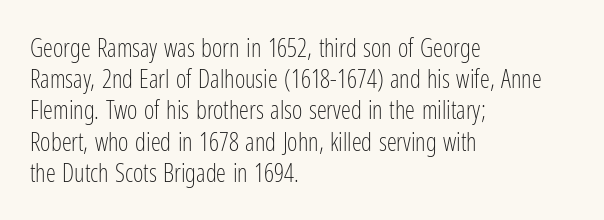
Spacing between characters is what you'd get straight out of the box. Ordinary non-slanted type is in use. The compositor pushed each line to the left boundary. Rows of type keep a routine distance in the vertical direction.
